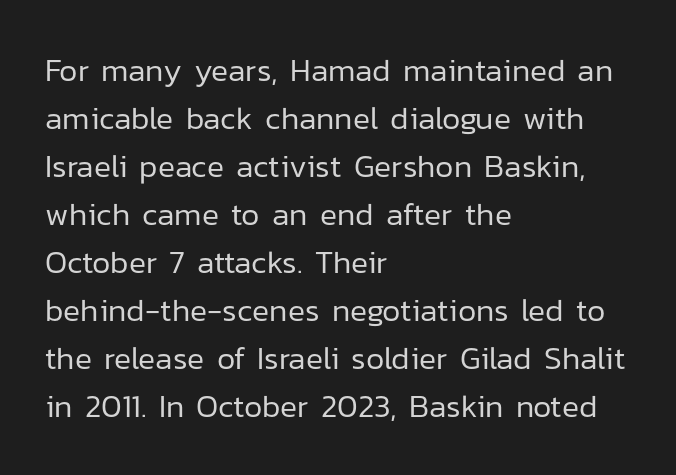
The image shows 32 px regular-weight sans-serif type, upright; set left-aligned, normal line spacing (1.5x), normal letter spacing, not underlined; low stroke contrast and a medium x-height.
